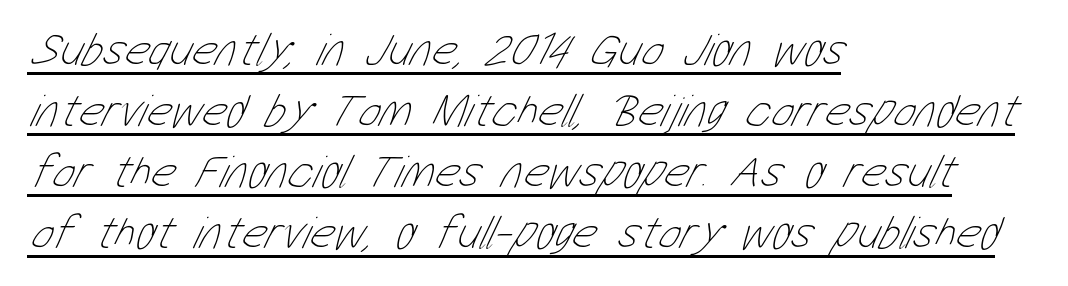
Q: Is the text bold? A: No.
Q: Is the text underlined? A: Yes.
Q: How is the paragraph aligned? A: Left-aligned.
Q: Is the spacing between letters normal or unusually wide? A: Normal.
Q: Is the spacing between lines tight, normal or loose? A: Normal.
Q: Width (condensed, normal, or wide)? A: Condensed.
Q: Stroke contrast? A: Low.
Q: x-height? A: Medium.
Q: Monospaced? A: No.
